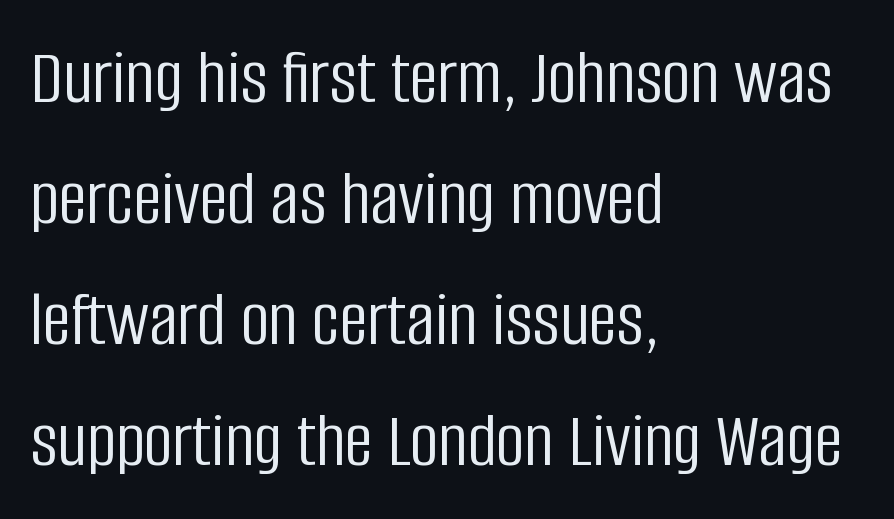
{"serif": "no", "italic": "no", "bold": "no", "weight": "light", "width": "condensed", "stroke_contrast": "low", "x_height": "large", "monospaced": "no", "underline": "no", "align": "left", "line_spacing": "normal", "line_spacing_ratio": 1.53, "letter_spacing": "normal", "letter_spacing_em": 0.0, "glyph_px": 79}
